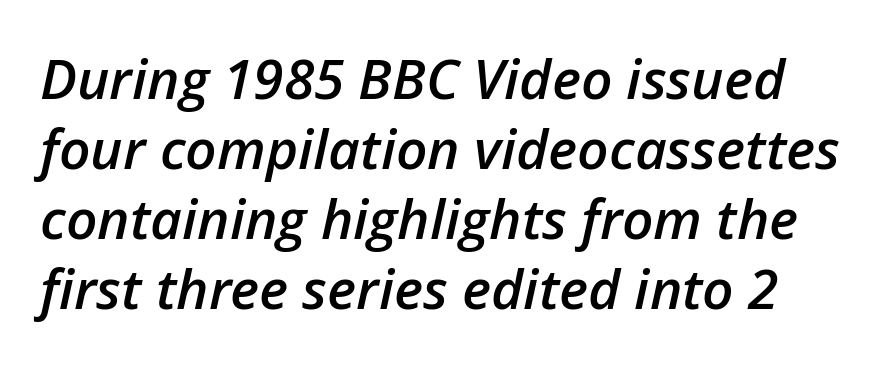
Q: Is the text bold? A: Semi-bold.
Q: Is the text italic (slanted)? A: Yes, it leans right by about 12 degrees.
Q: Is the text underlined? A: No.
Q: Is the spacing between letters normal or unusually wide? A: Normal.
Q: Is the spacing between lines tight, normal or loose? A: Normal.
Q: Width (condensed, normal, or wide)? A: Normal.
Q: Stroke contrast? A: Low.
Q: x-height? A: Medium.
Q: Monospaced? A: No.
